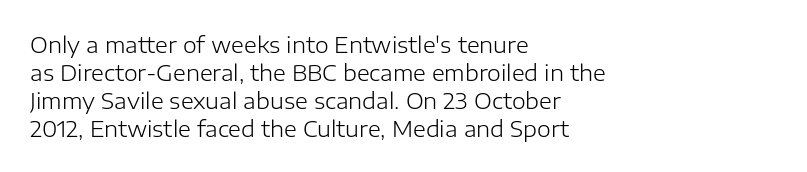
No extra ink here — the face is not bold. Students, observe: this is what conventionally led text looks like. Visually the block forms a straight wall on the left and a jagged coastline on the right. Clear beneath every line of the passage.
